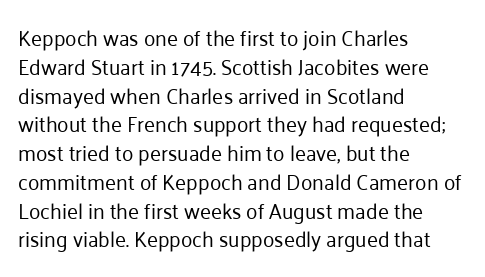
Q: Is the text bold? A: No.
Q: Is the text italic (slanted)? A: No, it is upright.
Q: Is the text underlined? A: No.
Q: How is the paragraph aligned? A: Left-aligned.
Q: Is the spacing between letters normal or unusually wide? A: Normal.
Q: Is the spacing between lines tight, normal or loose? A: Normal.
